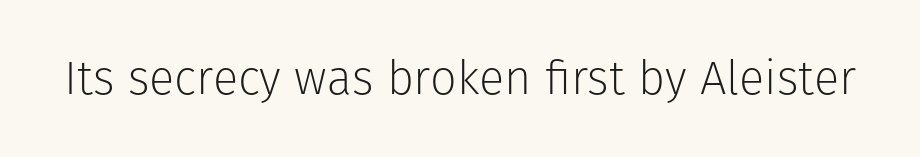
Classification — sans serif. These lines keep a tight, regular rhythm from letter to letter. Note the varied advance widths — an 'i' is clearly narrower than an 'm'. Nope, not italic — everything's standing straight.
